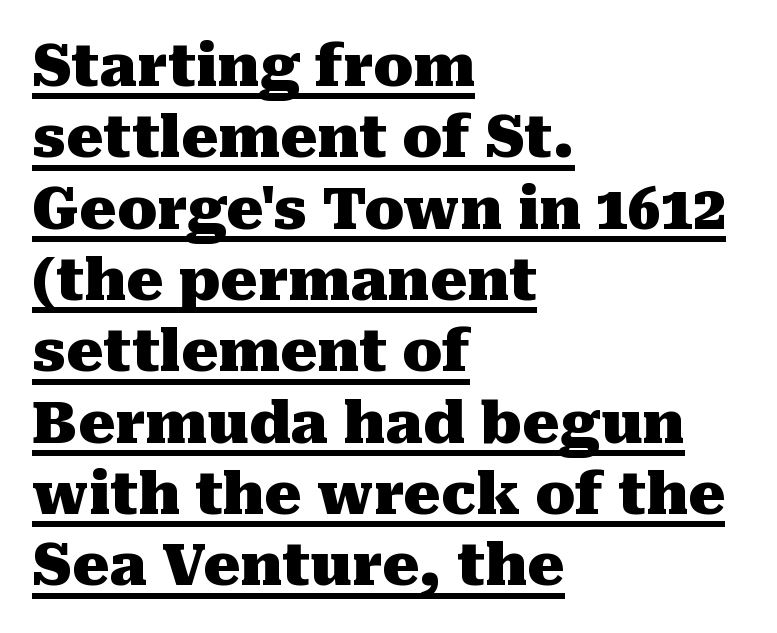
Q: Is the text bold? A: Yes.
Q: Is the text italic (slanted)? A: No, it is upright.
Q: Is the typeface a serif or a sans-serif typeface? A: Serif.
Q: Is the text underlined? A: Yes.
Q: How is the paragraph aligned? A: Left-aligned.
Q: Is the spacing between letters normal or unusually wide? A: Normal.
Q: Width (condensed, normal, or wide)? A: Normal.
Q: Stroke contrast? A: Medium.
Q: x-height? A: Medium.
Q: Monospaced? A: No.
